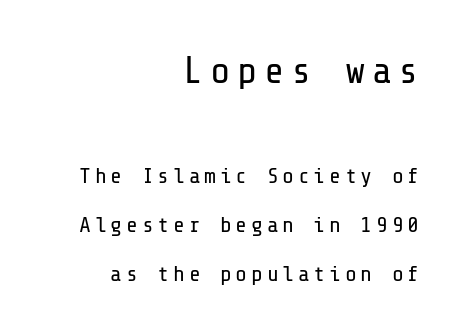
The passage shown is not bold in any degree. Words float on clear page, feet unadorned. A flush-right, rag-left setting is used for this passage. The lettering holds an erect, upright posture throughout. Block one is the big one; block two sits smaller underneath.
